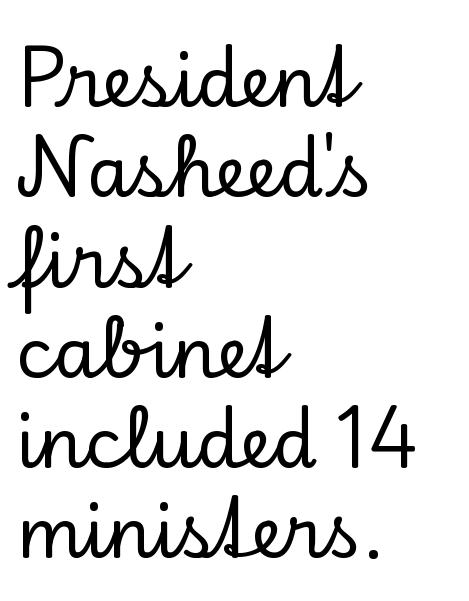
Q: Is the text italic (slanted)? A: No, it is upright.
Q: Is the text underlined? A: No.
Q: How is the paragraph aligned? A: Left-aligned.
Q: Is the spacing between letters normal or unusually wide? A: Normal.
Q: Is the spacing between lines tight, normal or loose? A: Normal.
Q: Width (condensed, normal, or wide)? A: Normal.
Q: Stroke contrast? A: Low.
Q: x-height? A: Small.
Q: Monospaced? A: No.
